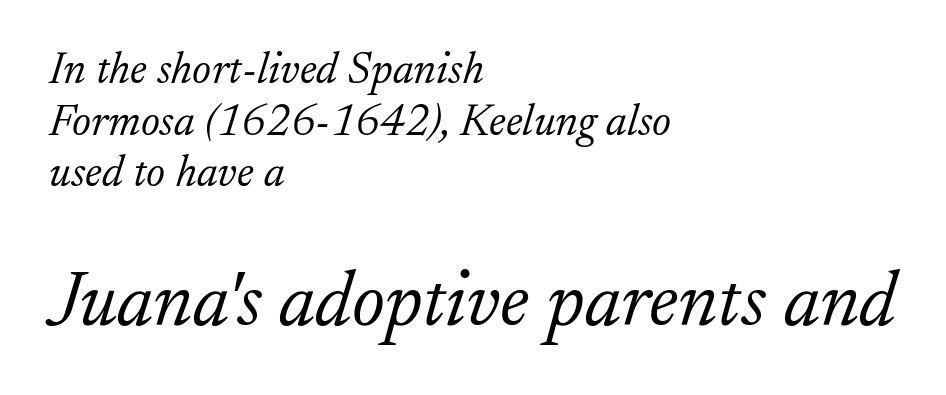
The characters display serif detailing at their extremities. Vertically, the passage feels compressed, each row crowding the next. Yep, that's italic — everything's leaning. Each letter keeps its own natural width here, so spacing adapts to shape. The glyphs are unaccompanied by any horizontal stroke below them.
